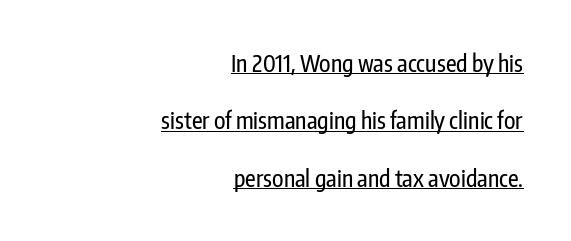
The image shows 23 px text type, upright; set right-aligned, loose line spacing (2.5x), normal letter spacing, underlined.
